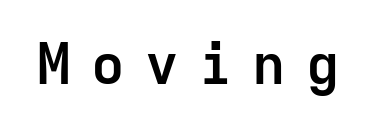
Q: Is the text bold? A: Yes.
Q: Is the text italic (slanted)? A: No, it is upright.
Q: Is the typeface a serif or a sans-serif typeface? A: Sans-serif.
Q: Is the text underlined? A: No.
Q: Is the spacing between letters normal or unusually wide? A: Unusually wide.
Q: Width (condensed, normal, or wide)? A: Normal.
Q: Stroke contrast? A: Low.
Q: x-height? A: Medium.
Q: Monospaced? A: Yes.
